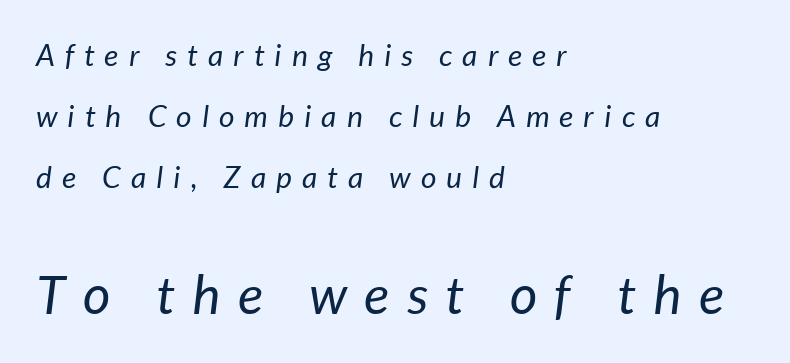
The image shows 53 px regular-weight type, italic (leaning right); set left-aligned, loose line spacing (2.03x), unusually wide letter spacing (+0.34 em), not underlined; the second (bottom) block is 1.77x larger; low stroke contrast and a medium x-height.
